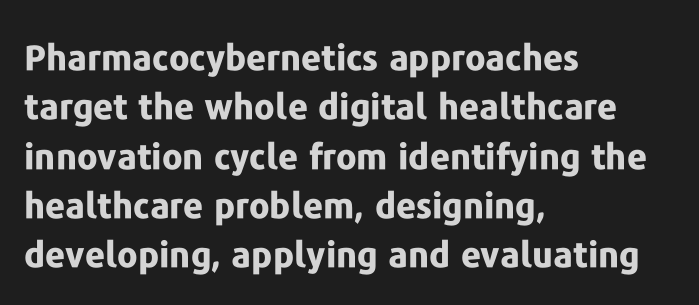
The setting favours the left margin, as ordinary paragraphs usually do. Quick note: not italic, upright. These lines sit exactly where default settings would place them. Check under the words: just untouched page. Varying glyph widths throughout — classic text-font behaviour. Is the type bold? Yes — the strokes are clearly thick and heavy.
